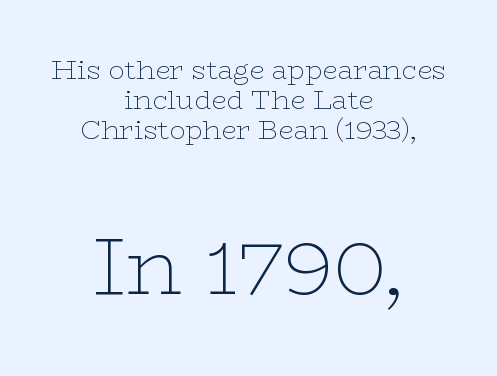
The image shows 80 px thin, wide serif type, upright; set centered, tight line spacing (1.12x), normal letter spacing, not underlined; the second (bottom) block is 2.96x larger; low stroke contrast and a medium x-height.
